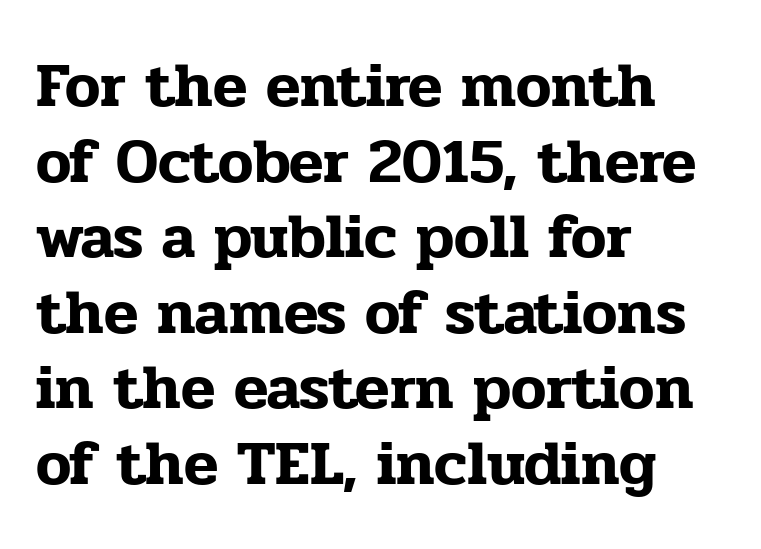
{"serif": "yes", "italic": "no", "width": "normal", "stroke_contrast": "low", "x_height": "medium", "monospaced": "no", "underline": "no", "align": "left", "line_spacing_ratio": 1.2, "letter_spacing": "normal", "letter_spacing_em": 0.0, "glyph_px": 63}
